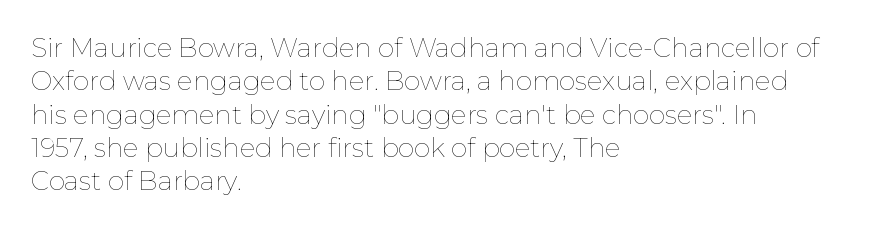
Compared with typical paragraphs, the rows here are spaced about the same. The letters stand straight up with perfectly vertical stems. Short and long lines alike share a common starting point at left. Is the stroke heavy? The answer is a plain regular-or-lighter. In terms of letterspacing, this is plain default setting. Just letters on the line, the space beneath them empty.
